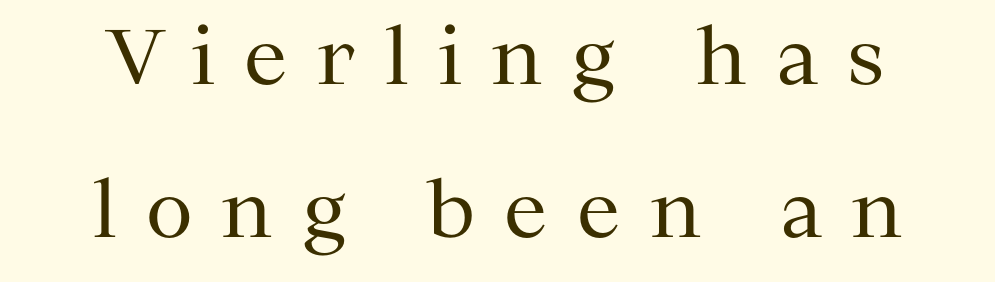
Letters rest on an invisible, unmarked baseline. The line-height multiplier appears high, well above default. Compared with a typical body face, this is equally light or lighter still. Glyph-to-glyph distance is far greater than everyday printed text. The text was rendered using a seriffed face with decorative stroke endings. Character widths vary here, with narrow letters taking less room than wide ones.
